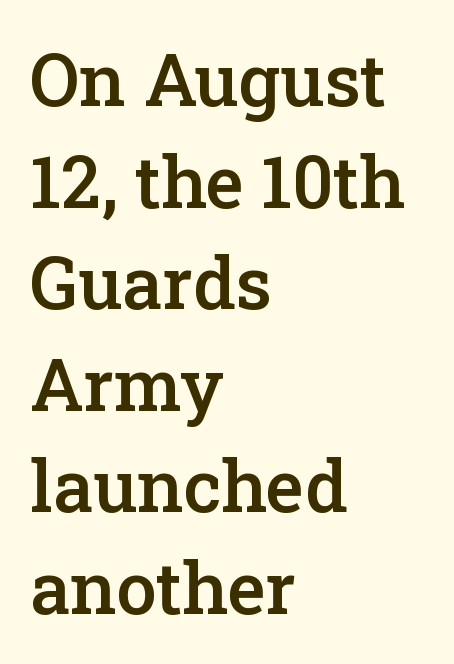
{"serif": "yes", "italic": "no", "bold": "semi", "weight": "semibold", "width": "normal", "stroke_contrast": "low", "x_height": "medium", "monospaced": "no", "underline": "no", "align": "left", "line_spacing": "normal", "line_spacing_ratio": 1.41, "letter_spacing": "normal", "letter_spacing_em": 0.0, "glyph_px": 72}
